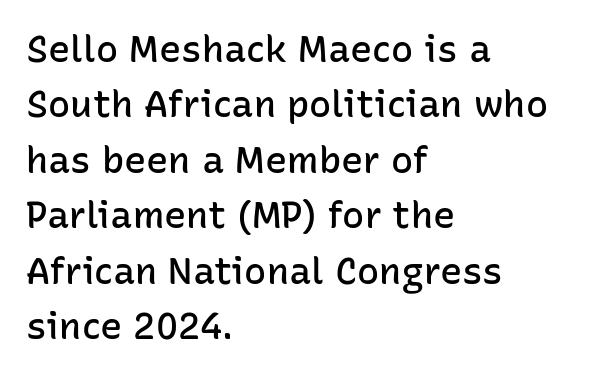
Q: Is the text bold? A: Semi-bold.
Q: Is the text italic (slanted)? A: No, it is upright.
Q: Is the typeface a serif or a sans-serif typeface? A: Sans-serif.
Q: Is the text underlined? A: No.
Q: How is the paragraph aligned? A: Left-aligned.
Q: Is the spacing between letters normal or unusually wide? A: Normal.
Q: Is the spacing between lines tight, normal or loose? A: Normal.
Q: Width (condensed, normal, or wide)? A: Normal.
Q: Stroke contrast? A: Low.
Q: x-height? A: Medium.
Q: Monospaced? A: No.
